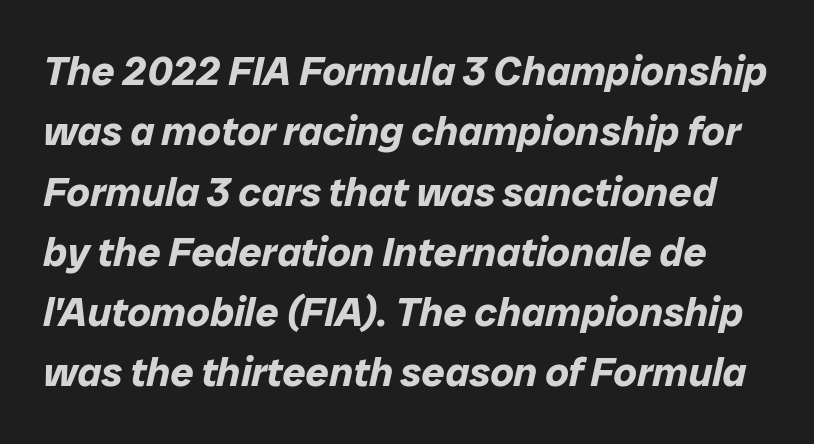
Check under the words: just untouched page. The rendering uses natural spacing where letterforms have individual widths. Summary of weight: heavy, a full bold. A typesetter would call this zero additional tracking.
